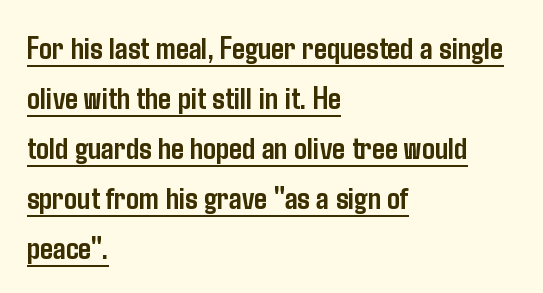
The image shows 32 px semibold, condensed sans-serif type, upright; set left-aligned, normal line spacing (1.56x), normal letter spacing, underlined; low stroke contrast and a medium x-height.
